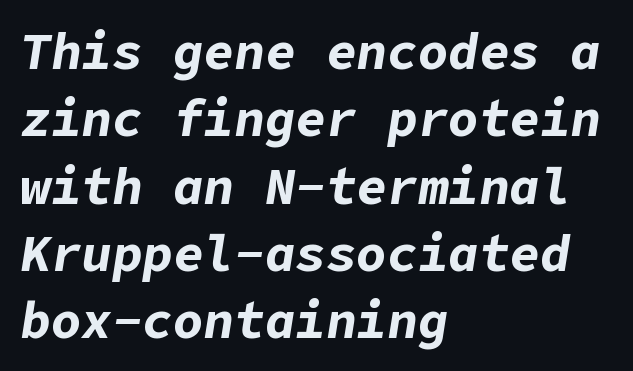
{"italic": "yes", "lean": "right", "slant_degrees": 9, "bold": "yes", "weight": "bold", "width": "normal", "stroke_contrast": "low", "x_height": "medium", "underline": "no", "align": "left", "line_spacing": "normal", "line_spacing_ratio": 1.32, "letter_spacing": "normal", "letter_spacing_em": 0.0, "glyph_px": 51}
